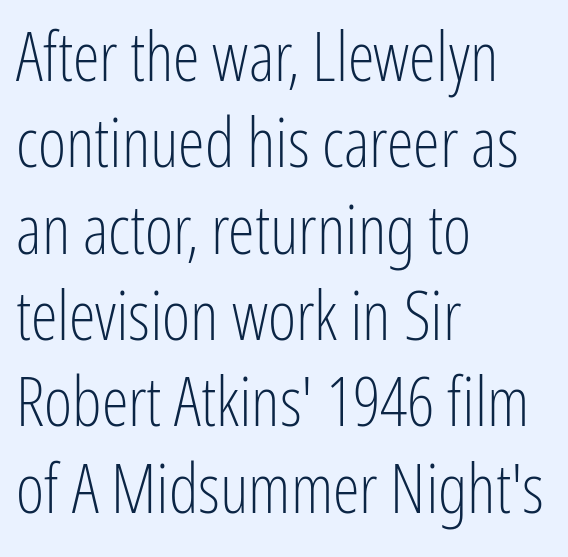
Serifs: no, the terminals of the letterforms are clean. These glyphs show unthickened strokes, regular width or finer. Is this a fixed-width face? No — the glyphs have proportional, varying widths. This sample uses plain, unmodified letter spacing.
